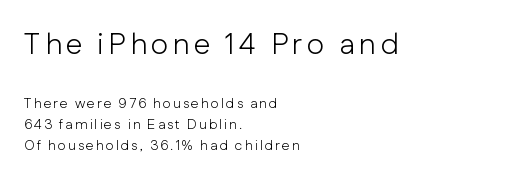
Nope, not italic — everything's standing straight. Font category for this specimen: sans-serif. Whoever set this made the first block the dominant, larger element. How would I describe the line gaps? Plain and ordinary. Which margin do the lines hug? The left one — the right edge is uneven.
